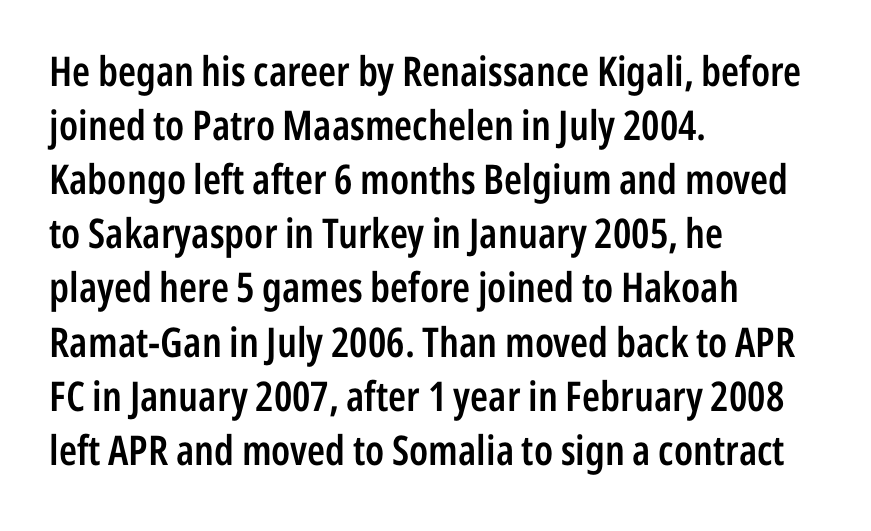
{"serif": "no", "italic": "no", "bold": "semi", "weight": "semibold", "width": "condensed", "stroke_contrast": "low", "x_height": "medium", "monospaced": "no", "underline": "no", "align": "left", "line_spacing": "normal", "line_spacing_ratio": 1.32, "letter_spacing": "normal", "letter_spacing_em": 0.0, "glyph_px": 41}
